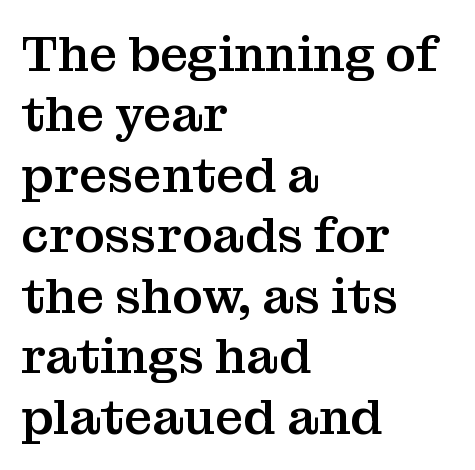
{"serif": "yes", "italic": "no", "width": "normal", "stroke_contrast": "medium", "x_height": "medium", "monospaced": "no", "underline": "no", "align": "left", "line_spacing_ratio": 1.21, "letter_spacing": "normal", "letter_spacing_em": 0.0, "glyph_px": 50}
